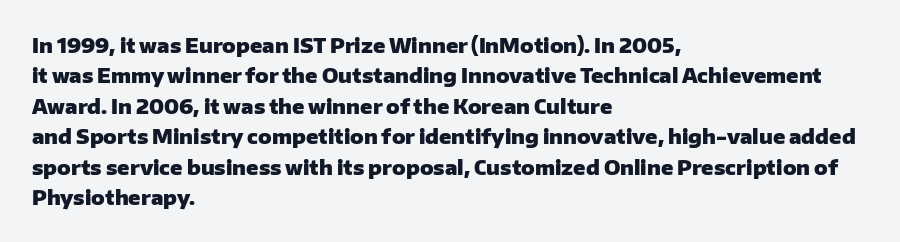
The image shows 20 px bold type, upright; set left-aligned, normal line spacing (1.52x), normal letter spacing, not underlined.
